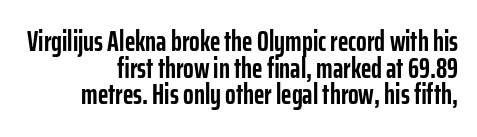
{"serif": "no", "italic": "no", "bold": "yes", "weight": "semibold", "width": "condensed", "stroke_contrast": "low", "x_height": "medium", "monospaced": "no", "underline": "no", "align": "right", "line_spacing": "tight", "line_spacing_ratio": 0.95, "letter_spacing": "normal", "letter_spacing_em": 0.0, "glyph_px": 28}
